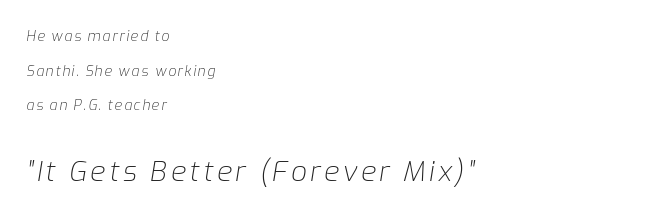
Q: Is the text bold? A: No.
Q: Is the text italic (slanted)? A: Yes, it leans right by about 9 degrees.
Q: Is the text underlined? A: No.
Q: How is the paragraph aligned? A: Left-aligned.
Q: Is the spacing between lines tight, normal or loose? A: Loose.
Q: Which block of text is set in a larger size, the first (top) or the second (bottom)? A: The second (bottom) one.
Q: Width (condensed, normal, or wide)? A: Normal.
Q: Stroke contrast? A: Low.
Q: x-height? A: Medium.
Q: Monospaced? A: No.
